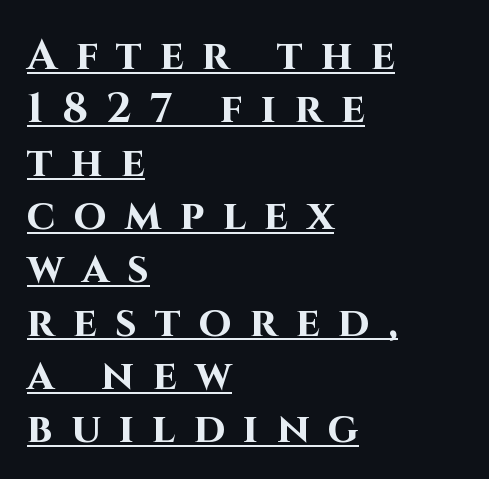
Q: Is the text bold? A: Yes.
Q: Is the text italic (slanted)? A: No, it is upright.
Q: Is the typeface a serif or a sans-serif typeface? A: Sans-serif.
Q: Is the text underlined? A: Yes.
Q: How is the paragraph aligned? A: Left-aligned.
Q: Is the spacing between letters normal or unusually wide? A: Unusually wide.
Q: Is the spacing between lines tight, normal or loose? A: Normal.
Q: Width (condensed, normal, or wide)? A: Normal.
Q: Stroke contrast? A: High.
Q: x-height? A: Large.
Q: Monospaced? A: No.
